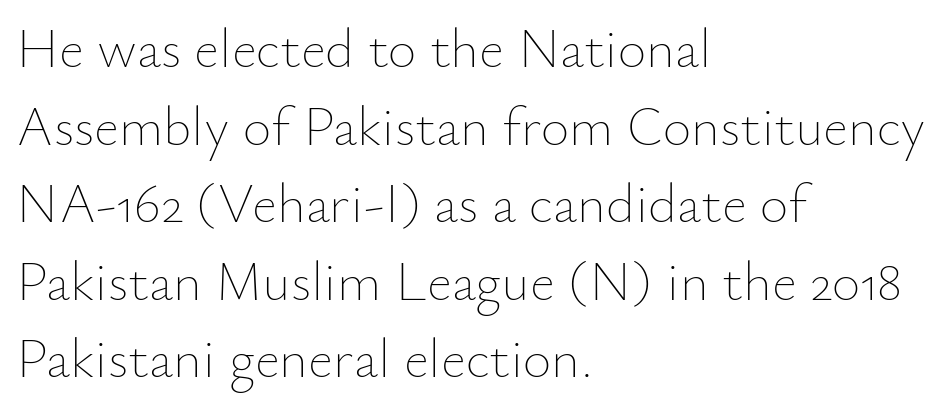
{"italic": "no", "bold": "no", "weight": "thin", "width": "normal", "stroke_contrast": "low", "x_height": "small", "monospaced": "no", "underline": "no", "align": "left", "line_spacing": "normal", "line_spacing_ratio": 1.41, "letter_spacing": "normal", "letter_spacing_em": 0.0, "glyph_px": 55}
